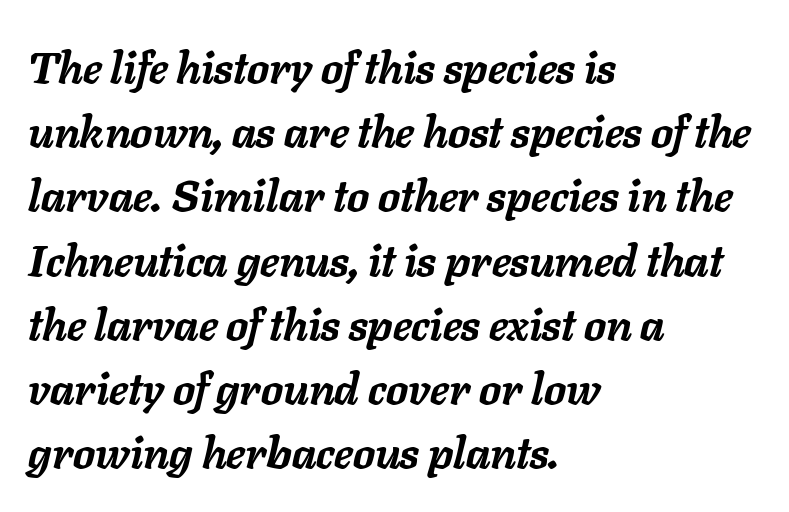
Q: Is the text bold? A: Yes.
Q: Is the text italic (slanted)? A: Yes, it leans right by about 11 degrees.
Q: Is the text underlined? A: No.
Q: How is the paragraph aligned? A: Left-aligned.
Q: Is the spacing between letters normal or unusually wide? A: Normal.
Q: Is the spacing between lines tight, normal or loose? A: Normal.
Q: Width (condensed, normal, or wide)? A: Normal.
Q: Stroke contrast? A: Low.
Q: x-height? A: Medium.
Q: Monospaced? A: No.
